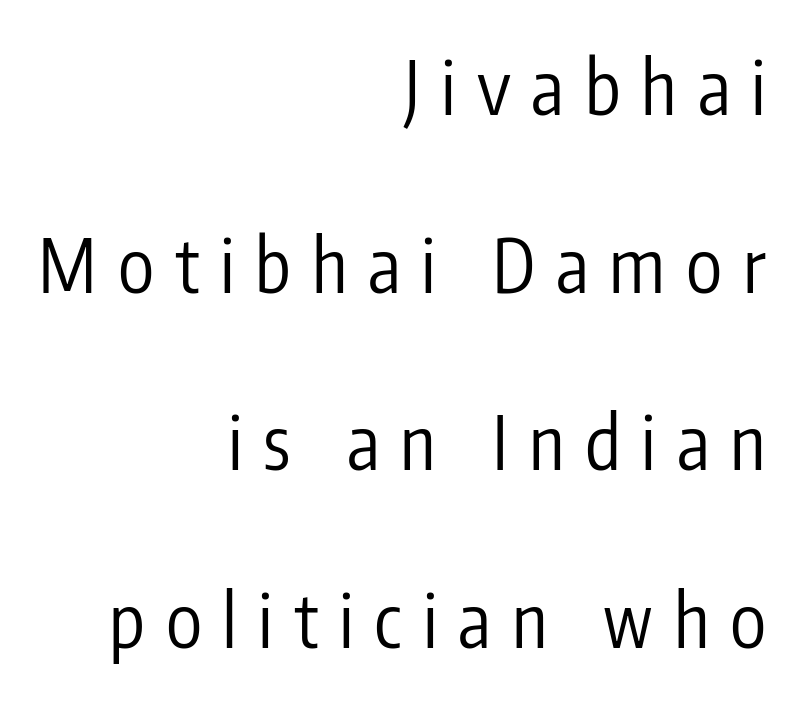
{"serif": "no", "italic": "no", "bold": "no", "weight": "regular", "width": "condensed", "stroke_contrast": "low", "x_height": "medium", "monospaced": "no", "underline": "no", "align": "right", "line_spacing": "loose", "line_spacing_ratio": 2.4, "letter_spacing": "wide", "letter_spacing_em": 0.28, "glyph_px": 74}
